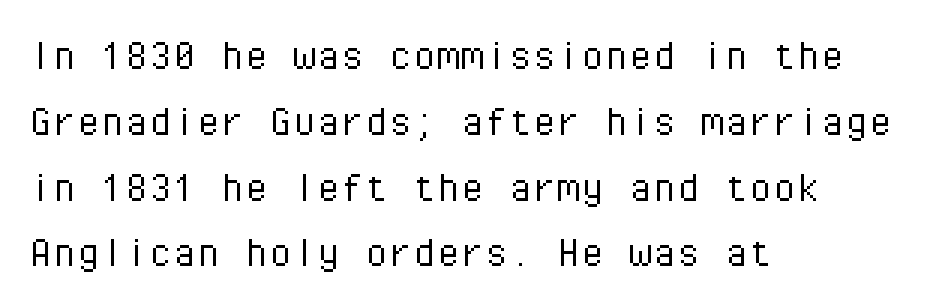
The image shows 48 px light sans-serif type, upright, monospaced; set left-aligned, normal line spacing (1.37x), normal letter spacing, not underlined; low stroke contrast and a medium x-height.
